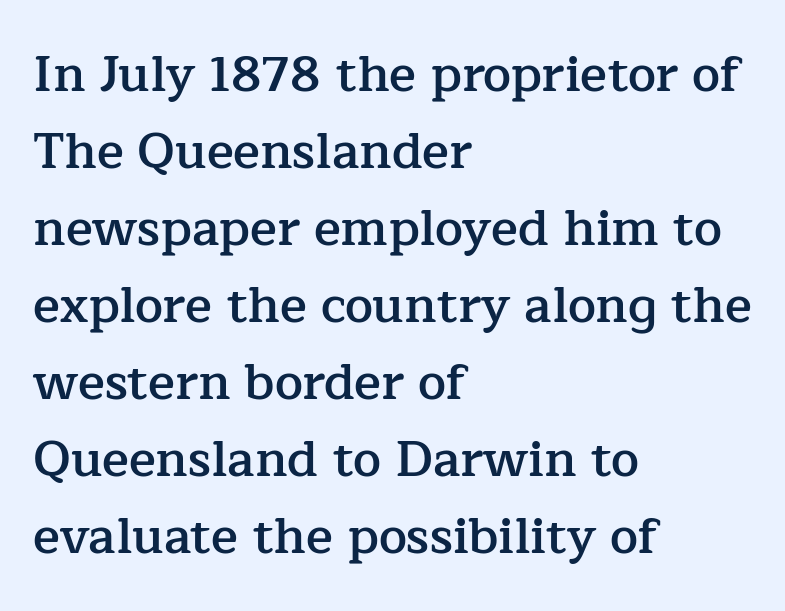
Q: Is the text bold? A: Semi-bold.
Q: Is the text italic (slanted)? A: No, it is upright.
Q: Is the typeface a serif or a sans-serif typeface? A: Serif.
Q: Is the text underlined? A: No.
Q: How is the paragraph aligned? A: Left-aligned.
Q: Is the spacing between letters normal or unusually wide? A: Normal.
Q: Is the spacing between lines tight, normal or loose? A: Normal.
Q: Width (condensed, normal, or wide)? A: Normal.
Q: Stroke contrast? A: Low.
Q: x-height? A: Medium.
Q: Monospaced? A: No.
